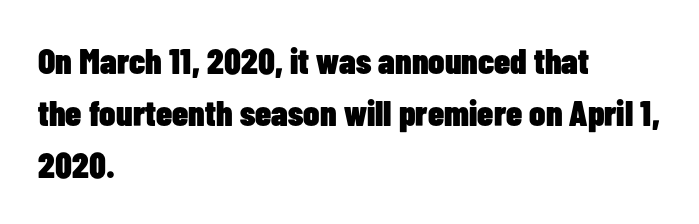
Q: Is the text bold? A: Yes.
Q: Is the text italic (slanted)? A: No, it is upright.
Q: Is the typeface a serif or a sans-serif typeface? A: Sans-serif.
Q: Is the text underlined? A: No.
Q: How is the paragraph aligned? A: Left-aligned.
Q: Is the spacing between letters normal or unusually wide? A: Normal.
Q: Is the spacing between lines tight, normal or loose? A: Normal.
Q: Width (condensed, normal, or wide)? A: Condensed.
Q: Stroke contrast? A: Low.
Q: x-height? A: Medium.
Q: Monospaced? A: No.
